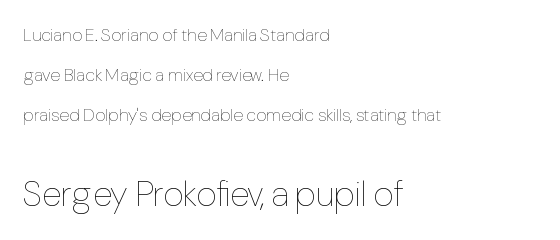
There is no visible air inserted between adjacent glyphs. You can tell it's not italic because the verticals are truly vertical. Stroke mass is kept to a normal reading level or below. You could not count columns in this text — the font is proportionally spaced. Compared with a centered layout, this one pins lines to the left instead.
